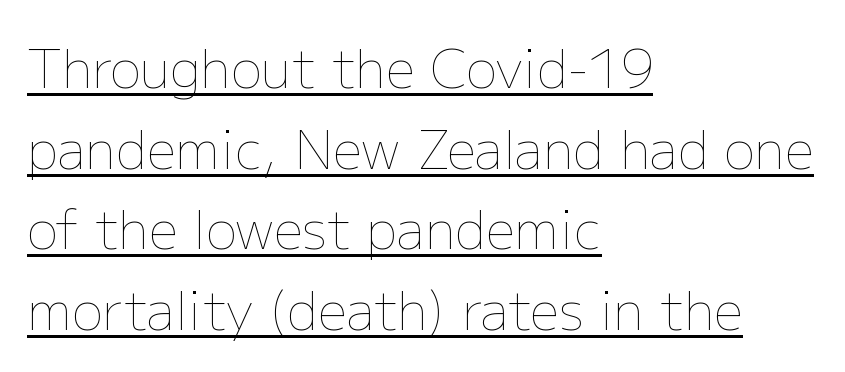
{"italic": "no", "bold": "no", "weight": "thin", "width": "normal", "stroke_contrast": "low", "x_height": "medium", "monospaced": "no", "underline": "yes", "align": "left", "line_spacing": "normal", "line_spacing_ratio": 1.55, "letter_spacing": "normal", "letter_spacing_em": 0.0, "glyph_px": 52}
